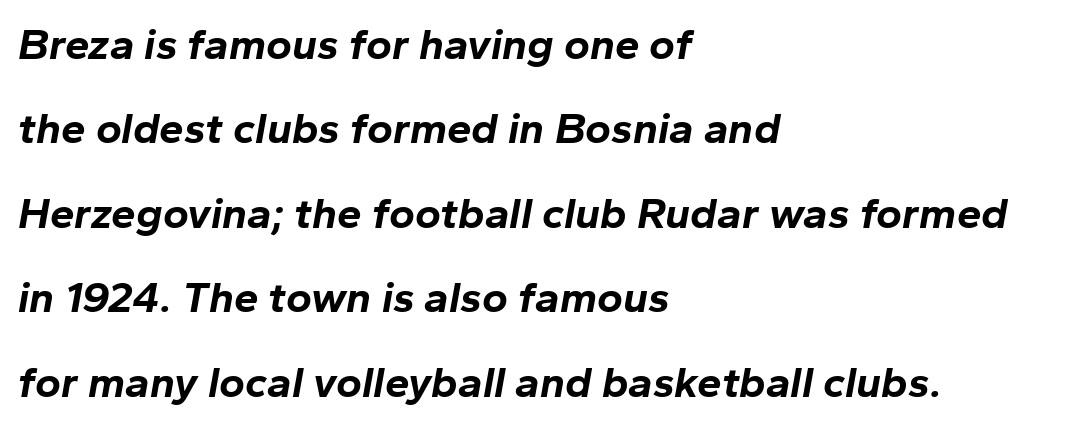
{"italic": "yes", "lean": "right", "slant_degrees": 10, "bold": "yes", "weight": "bold", "width": "normal", "stroke_contrast": "low", "x_height": "medium", "monospaced": "no", "underline": "no", "align": "left", "line_spacing": "loose", "line_spacing_ratio": 1.92, "letter_spacing": "normal", "letter_spacing_em": 0.0, "glyph_px": 44}
